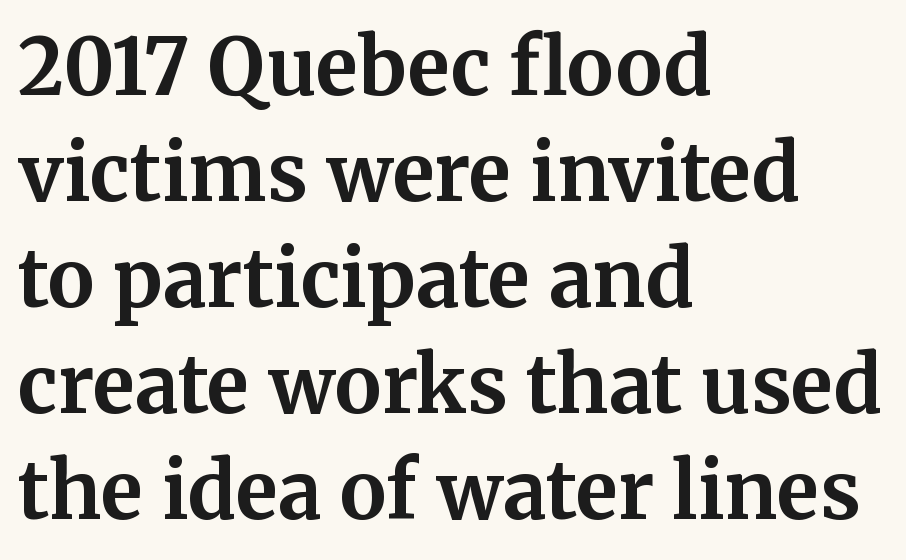
The image shows 78 px bold serif type, upright; set left-aligned, normal line spacing (1.36x), normal letter spacing, not underlined; medium stroke contrast and a medium x-height.
